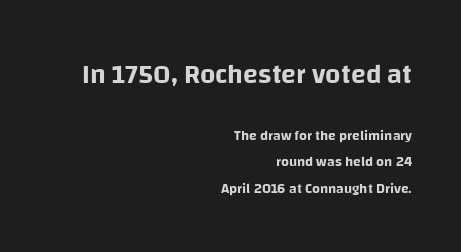
Q: Is the text italic (slanted)? A: No, it is upright.
Q: Is the text underlined? A: No.
Q: How is the paragraph aligned? A: Right-aligned.
Q: Is the spacing between letters normal or unusually wide? A: Normal.
Q: Is the spacing between lines tight, normal or loose? A: Loose.
Q: Which block of text is set in a larger size, the first (top) or the second (bottom)? A: The first (top) one.
